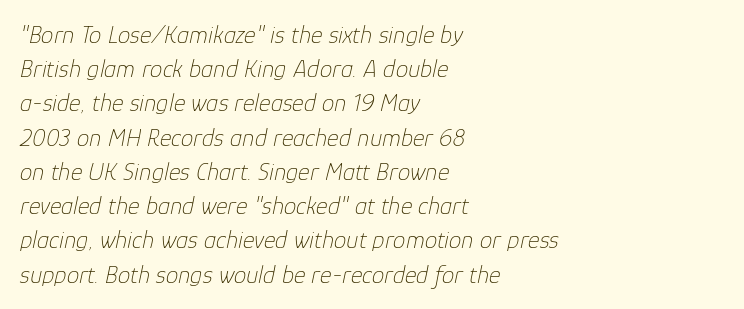
Q: Is the text bold? A: No.
Q: Is the text italic (slanted)? A: Yes, it leans right by about 12 degrees.
Q: Is the text underlined? A: No.
Q: How is the paragraph aligned? A: Left-aligned.
Q: Is the spacing between letters normal or unusually wide? A: Normal.
Q: Is the spacing between lines tight, normal or loose? A: Normal.
